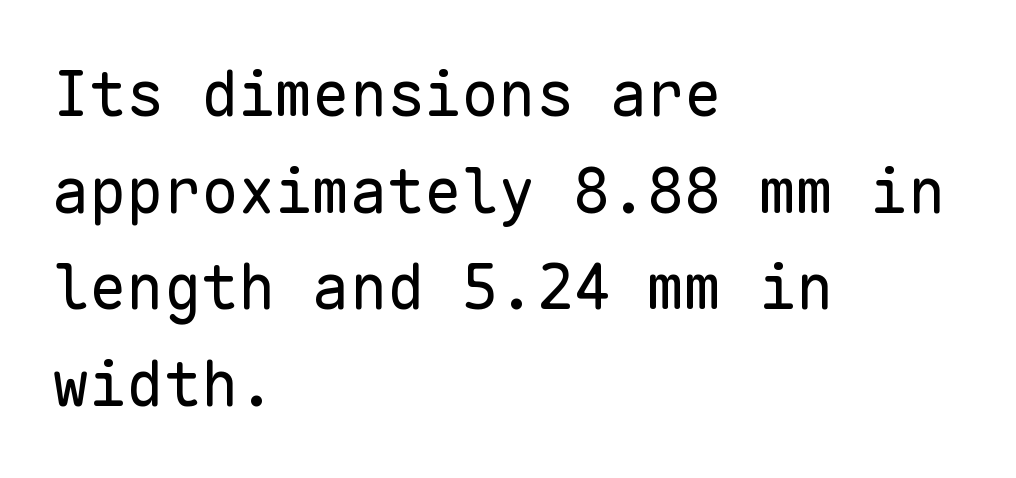
The image shows 62 px regular-weight sans-serif type, upright, monospaced; set left-aligned, normal line spacing (1.56x), normal letter spacing, not underlined; low stroke contrast and a medium x-height.
